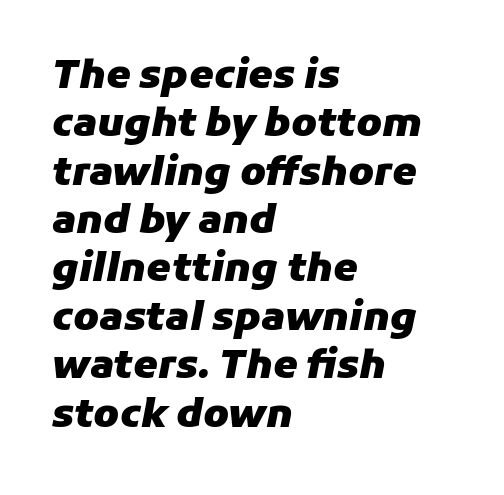
{"italic": "yes", "lean": "right", "slant_degrees": 11, "bold": "yes", "weight": "heavy", "width": "normal", "stroke_contrast": "low", "x_height": "medium", "monospaced": "no", "underline": "no", "align": "left", "line_spacing_ratio": 1.24, "letter_spacing": "normal", "letter_spacing_em": 0.0, "glyph_px": 39}
